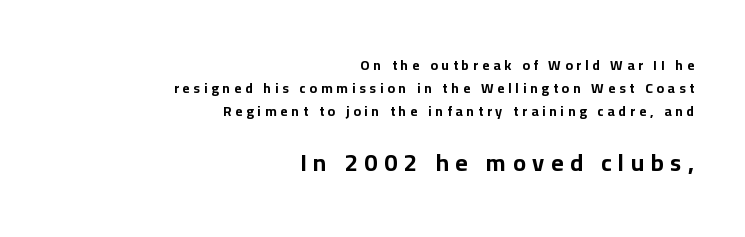
{"italic": "no", "bold": "yes", "underline": "no", "align": "right", "line_spacing": "normal", "line_spacing_ratio": 1.64, "letter_spacing": "wide", "letter_spacing_em": 0.27, "larger_block": "second", "size_ratio": 1.71, "glyph_px": 24}
